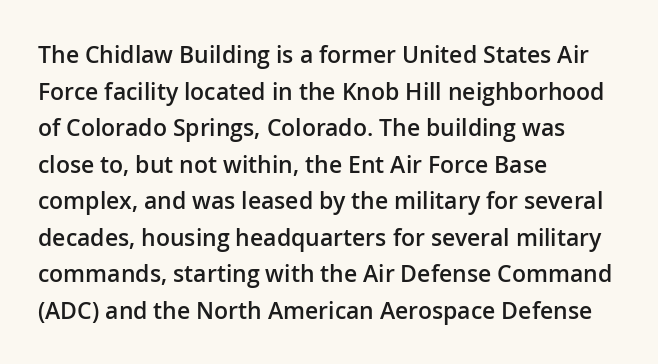
The type is set solid horizontally, with unmodified tracking. Visually the block forms a straight wall on the left and a jagged coastline on the right. Does the lettering tilt? It doesn't — this is upright. Baseline-to-baseline distance is the conventional proportion of letter height. Anything drawn beneath the words? Only blank space.
